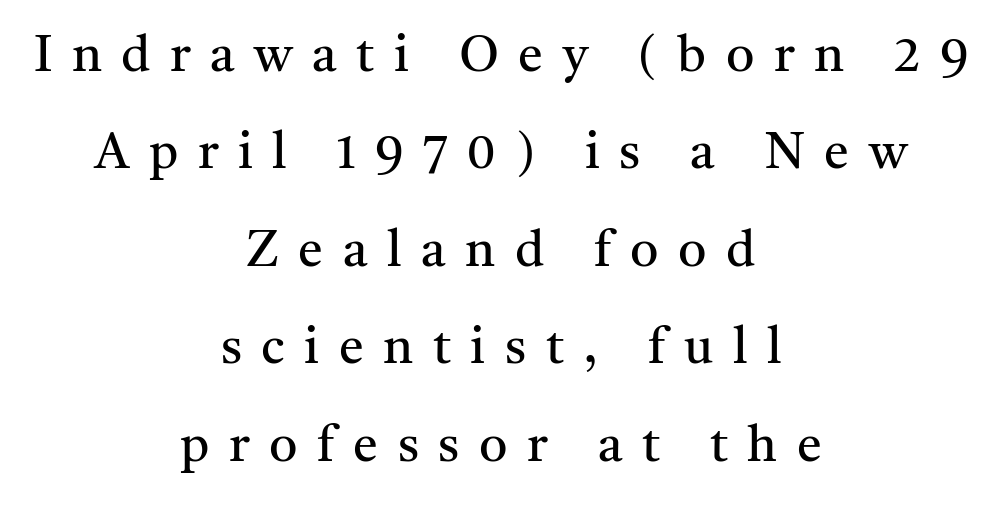
The image shows 50 px regular-weight serif type, upright; set centered, loose line spacing (1.95x), unusually wide letter spacing (+0.39 em), not underlined; medium stroke contrast and a medium x-height.
